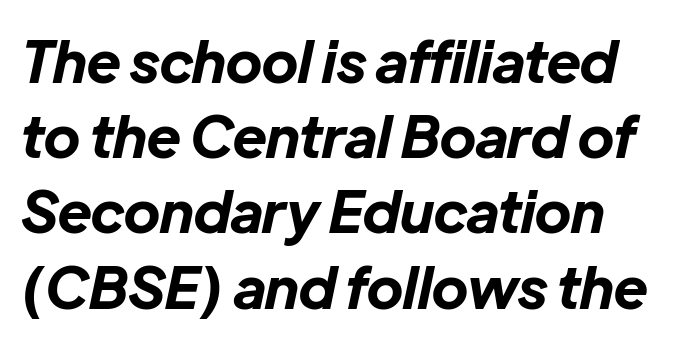
{"italic": "yes", "lean": "right", "slant_degrees": 12, "bold": "yes", "weight": "bold", "width": "normal", "stroke_contrast": "low", "x_height": "medium", "monospaced": "no", "underline": "no", "line_spacing": "normal", "line_spacing_ratio": 1.32, "letter_spacing": "normal", "letter_spacing_em": 0.0, "glyph_px": 57}
